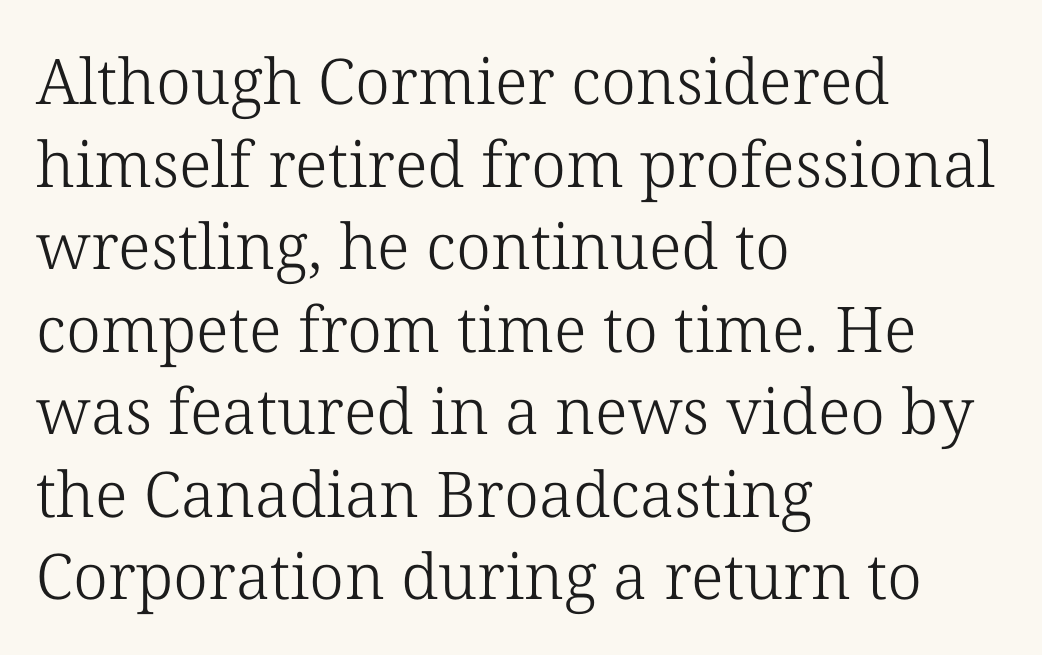
{"serif": "yes", "italic": "no", "bold": "no", "weight": "light", "width": "normal", "stroke_contrast": "low", "x_height": "medium", "monospaced": "no", "underline": "no", "align": "left", "line_spacing": "normal", "line_spacing_ratio": 1.31, "letter_spacing": "normal", "letter_spacing_em": 0.0, "glyph_px": 63}
